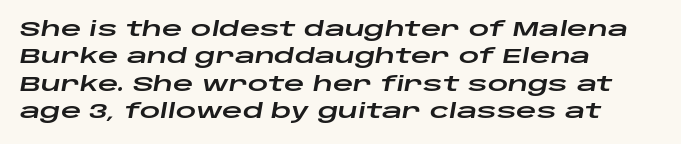
The image shows 20 px text type, italic (leaning right); set left-aligned, normal line spacing (1.37x), normal letter spacing, not underlined.
